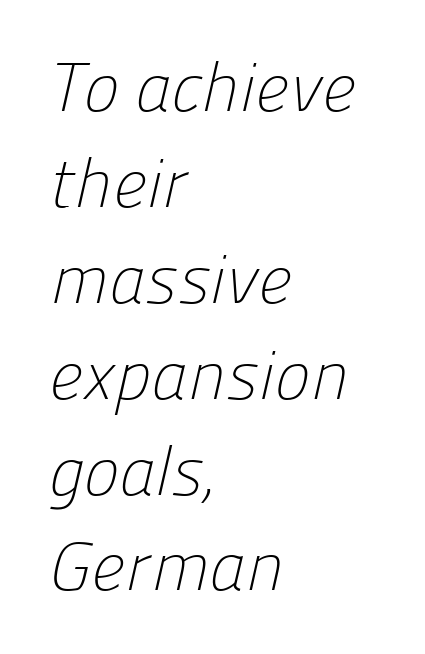
The image shows 68 px light sans-serif type; set left-aligned, normal line spacing (1.41x), normal letter spacing, not underlined; low stroke contrast and a medium x-height.
